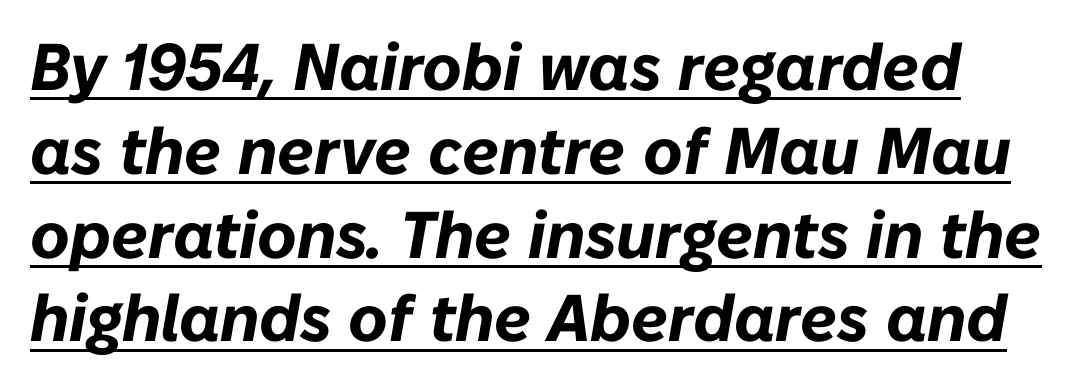
Q: Is the text bold? A: Yes.
Q: Is the text italic (slanted)? A: Yes, it leans right by about 10 degrees.
Q: Is the text underlined? A: Yes.
Q: Is the spacing between letters normal or unusually wide? A: Normal.
Q: Is the spacing between lines tight, normal or loose? A: Normal.
Q: Width (condensed, normal, or wide)? A: Normal.
Q: Stroke contrast? A: Low.
Q: x-height? A: Medium.
Q: Monospaced? A: No.
